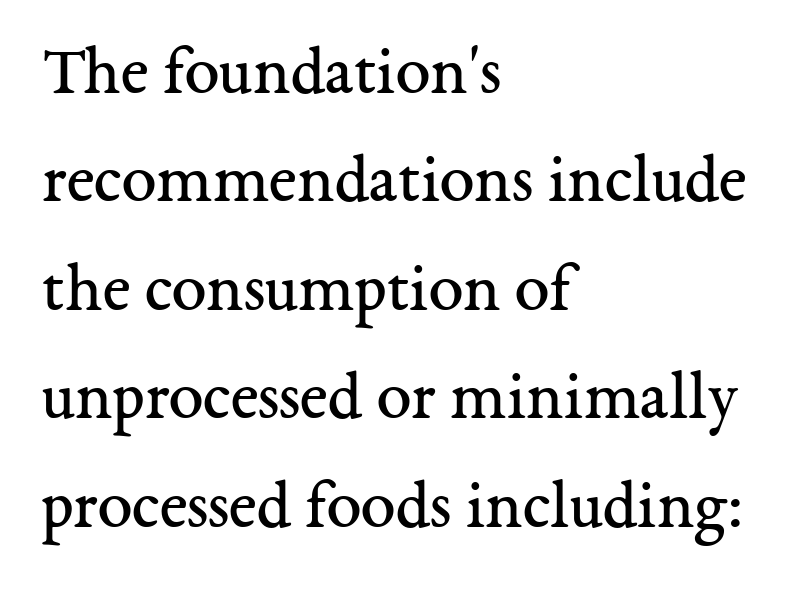
Q: Is the text bold? A: No.
Q: Is the text italic (slanted)? A: No, it is upright.
Q: Is the typeface a serif or a sans-serif typeface? A: Serif.
Q: Is the text underlined? A: No.
Q: How is the paragraph aligned? A: Left-aligned.
Q: Is the spacing between letters normal or unusually wide? A: Normal.
Q: Is the spacing between lines tight, normal or loose? A: Normal.
Q: Width (condensed, normal, or wide)? A: Normal.
Q: Stroke contrast? A: Medium.
Q: x-height? A: Medium.
Q: Monospaced? A: No.
